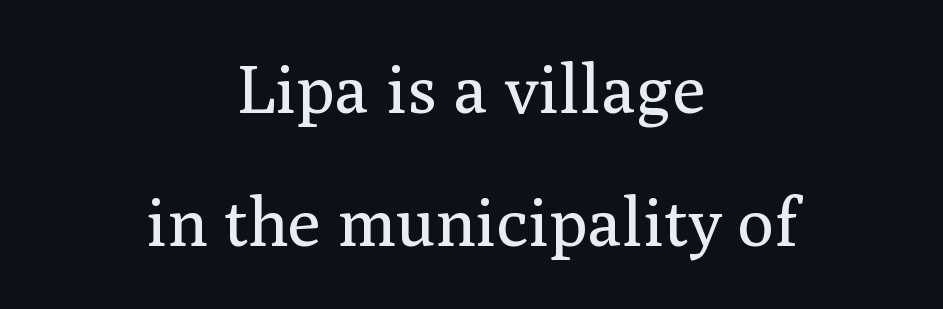
The image shows 68 px regular-weight serif type, upright; set centered, loose line spacing (1.95x), normal letter spacing, not underlined; medium stroke contrast and a medium x-height.
